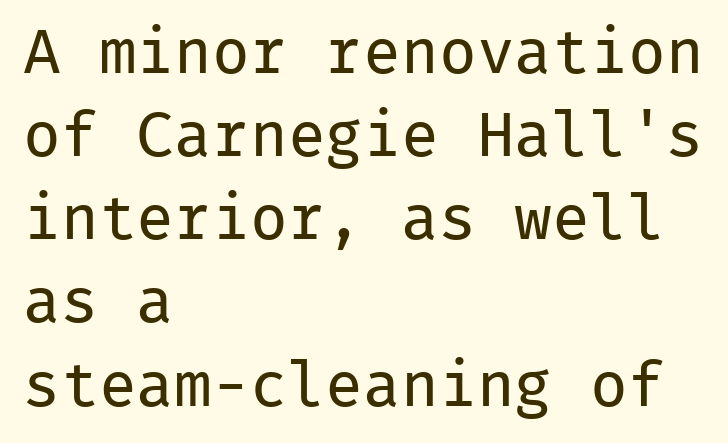
A sans-serif font was chosen for this passage. Monospaced: the letters line up in strict vertical columns. Words appear dense and cohesive because spacing is normal. A light-to-regular cut is what we see here.
